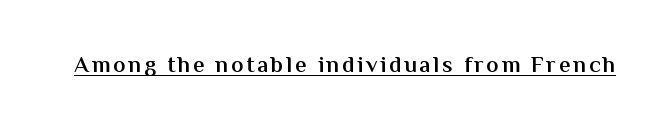
{"italic": "no", "bold": "semi", "underline": "yes", "glyph_px": 23}
